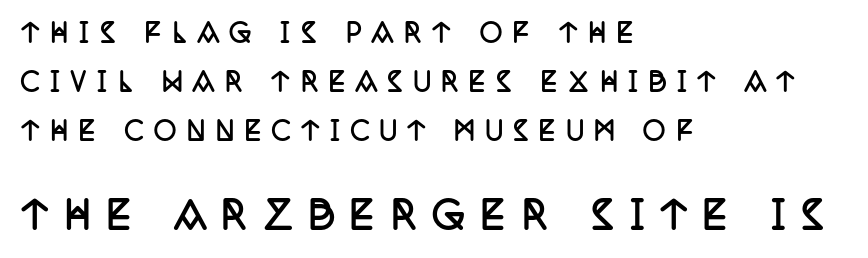
The image shows 37 px semibold, condensed serif type, upright; set left-aligned, loose line spacing (1.97x), unusually wide letter spacing (+0.42 em), not underlined; the second (bottom) block is 1.48x larger; low stroke contrast and a large x-height.
